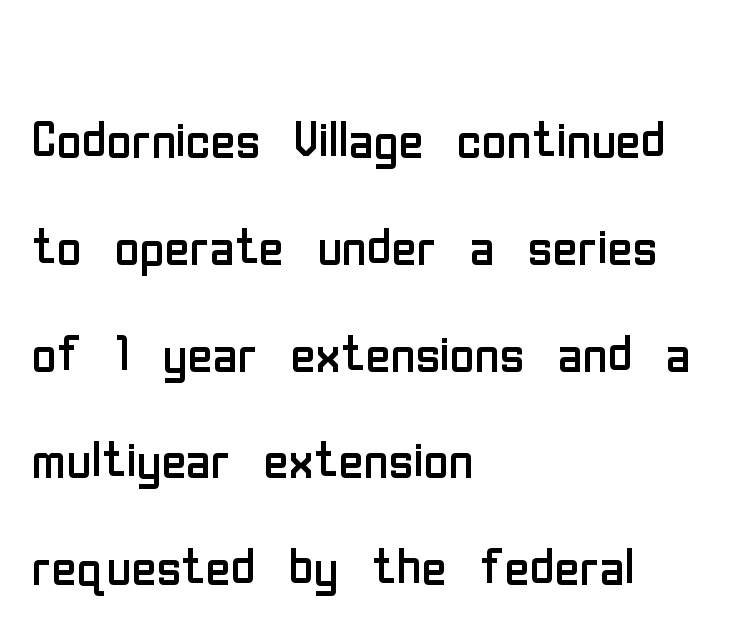
Q: Is the text bold? A: No.
Q: Is the text italic (slanted)? A: No, it is upright.
Q: Is the typeface a serif or a sans-serif typeface? A: Sans-serif.
Q: Is the text underlined? A: No.
Q: How is the paragraph aligned? A: Left-aligned.
Q: Is the spacing between letters normal or unusually wide? A: Normal.
Q: Is the spacing between lines tight, normal or loose? A: Normal.
Q: Width (condensed, normal, or wide)? A: Condensed.
Q: Stroke contrast? A: Low.
Q: x-height? A: Medium.
Q: Monospaced? A: No.
